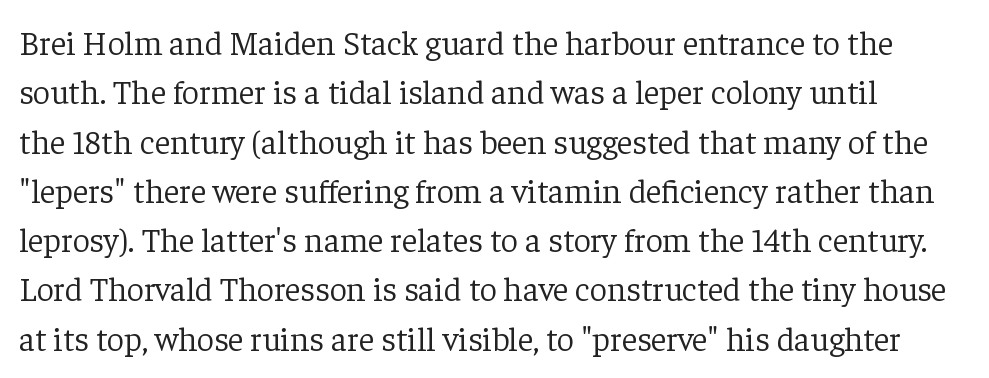
Q: Is the text bold? A: No.
Q: Is the text italic (slanted)? A: No, it is upright.
Q: Is the typeface a serif or a sans-serif typeface? A: Serif.
Q: Is the text underlined? A: No.
Q: Is the spacing between letters normal or unusually wide? A: Normal.
Q: Is the spacing between lines tight, normal or loose? A: Normal.
Q: Width (condensed, normal, or wide)? A: Normal.
Q: Stroke contrast? A: Low.
Q: x-height? A: Medium.
Q: Monospaced? A: No.
